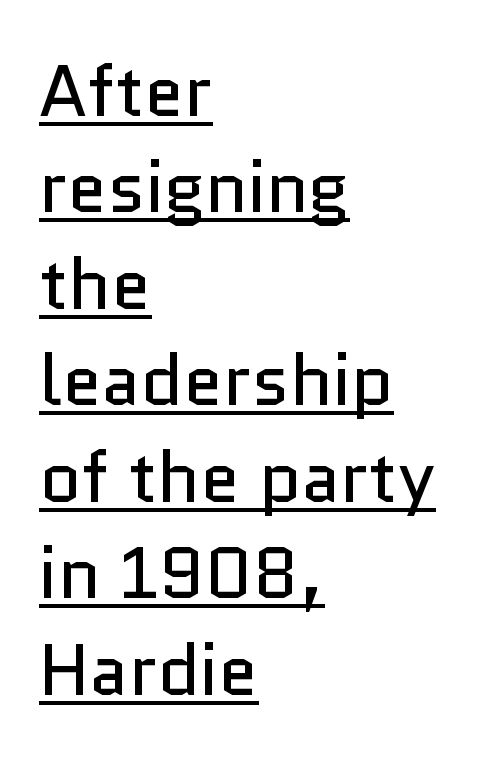
The image shows 72 px regular-weight sans-serif type, upright; set left-aligned, normal line spacing (1.34x), normal letter spacing, underlined; low stroke contrast and a medium x-height.
